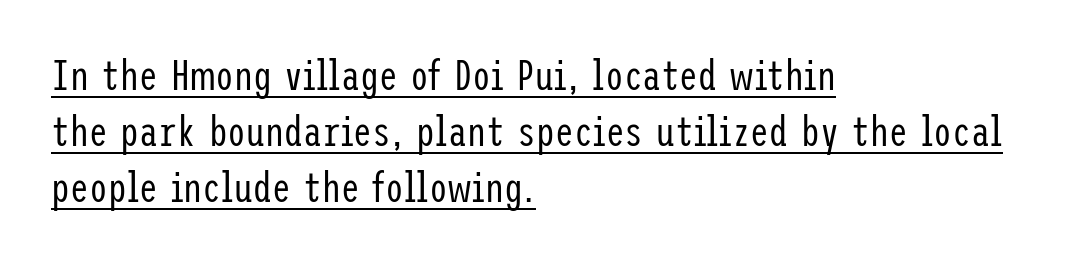
Quick note: interline space is typical. The paragraph has a hard left edge and a soft right edge. The string is rendered with underlining switched on. The weight tops out at a normal text grade.
